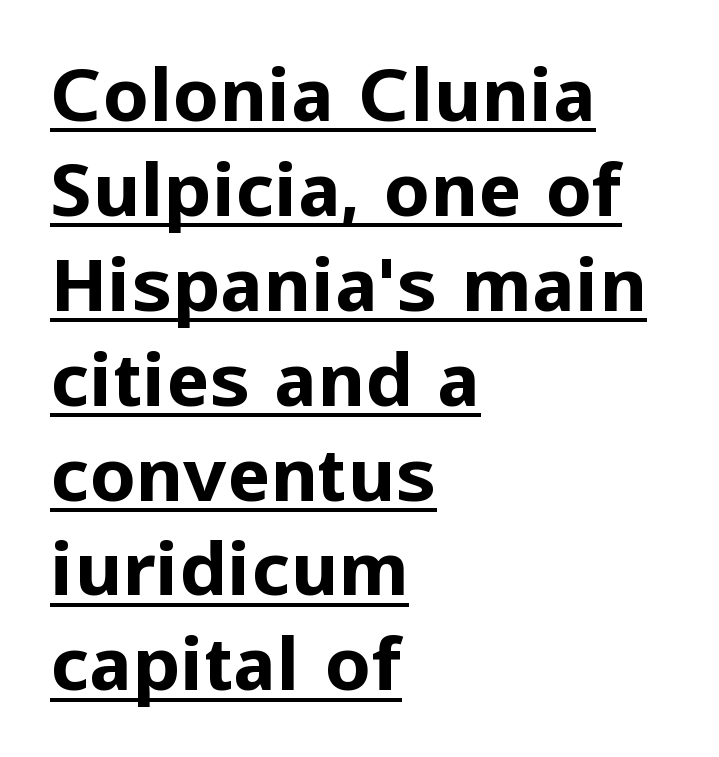
{"serif": "no", "italic": "no", "bold": "yes", "weight": "bold", "width": "normal", "stroke_contrast": "low", "x_height": "medium", "monospaced": "no", "underline": "yes", "align": "left", "line_spacing": "normal", "line_spacing_ratio": 1.3, "letter_spacing": "normal", "letter_spacing_em": 0.0, "glyph_px": 73}
